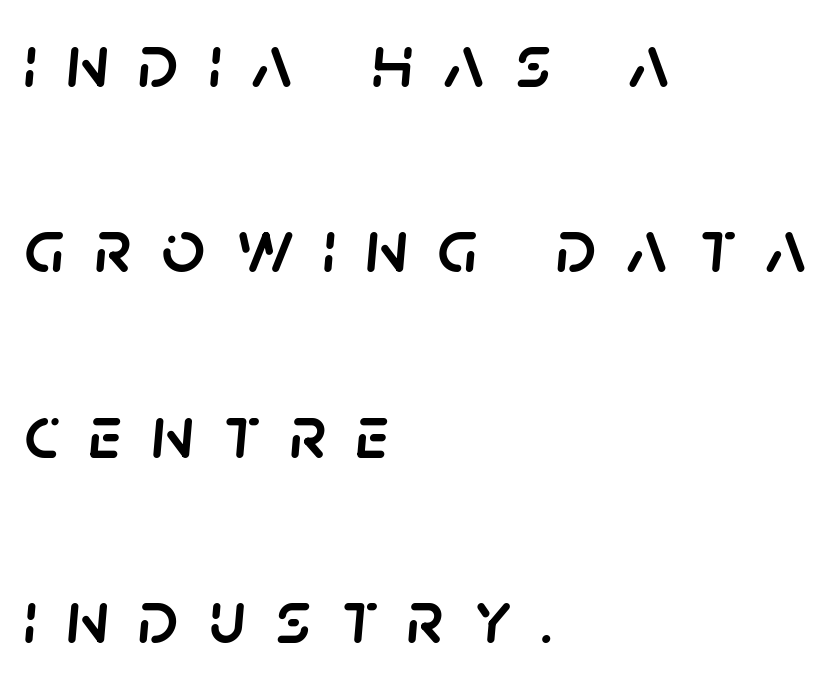
The compositor pushed each line to the left boundary. This sample uses an oblique cut, with every glyph tilted off the vertical. Looks like regular typesetting: each glyph gets only the width it needs. Display-style spreading of the glyphs; the letterfit is very open.
